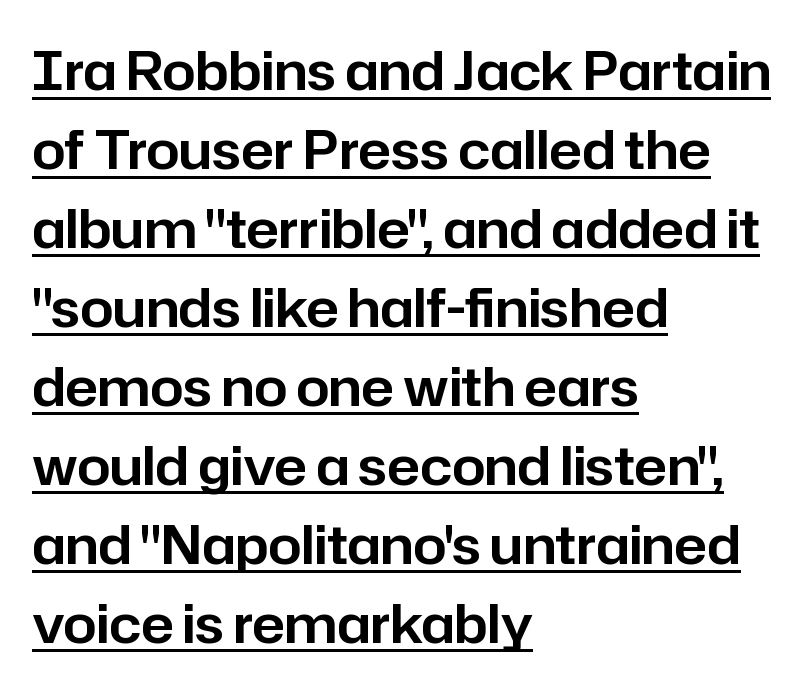
Nobody touched the tracking dial on this one. To sum up the face: it is a sans, with no serifs. The rendering uses a moderate line-height, typical for paragraphs. This sample carries an underscore along the baseline area. The paragraph shown leans on its left margin.
